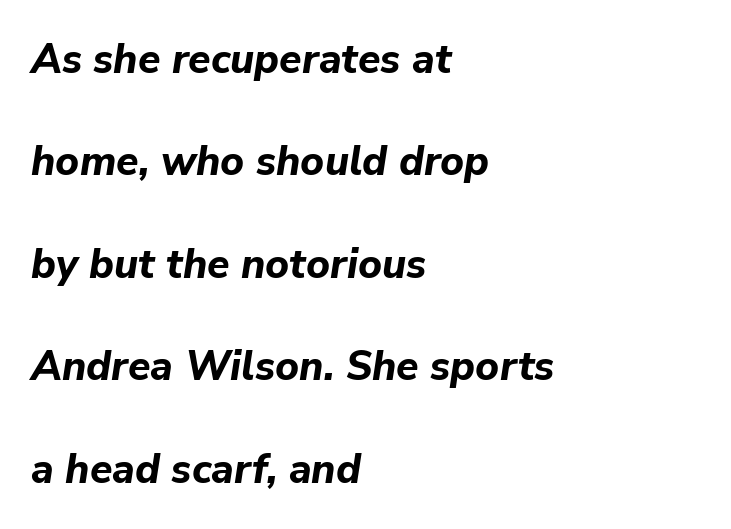
The image shows 41 px bold type, italic (leaning right); set left-aligned, loose line spacing (2.5x), normal letter spacing, not underlined; low stroke contrast and a medium x-height.
